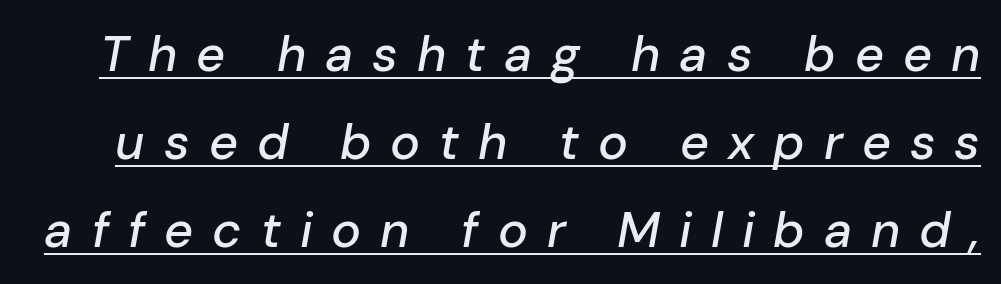
{"italic": "yes", "lean": "right", "slant_degrees": 10, "width": "normal", "stroke_contrast": "low", "x_height": "medium", "monospaced": "no", "underline": "yes", "line_spacing_ratio": 1.76, "letter_spacing": "wide", "letter_spacing_em": 0.38, "glyph_px": 50}
